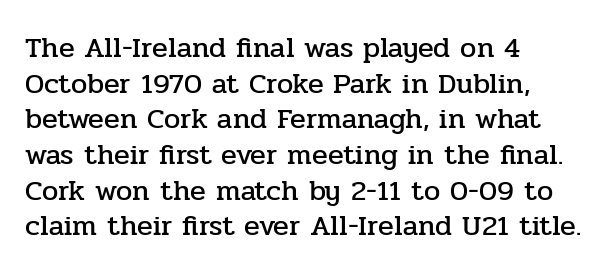
{"serif": "yes", "italic": "no", "width": "normal", "stroke_contrast": "low", "x_height": "medium", "monospaced": "no", "underline": "no", "align": "left", "line_spacing_ratio": 1.23, "letter_spacing": "normal", "letter_spacing_em": 0.0, "glyph_px": 29}
